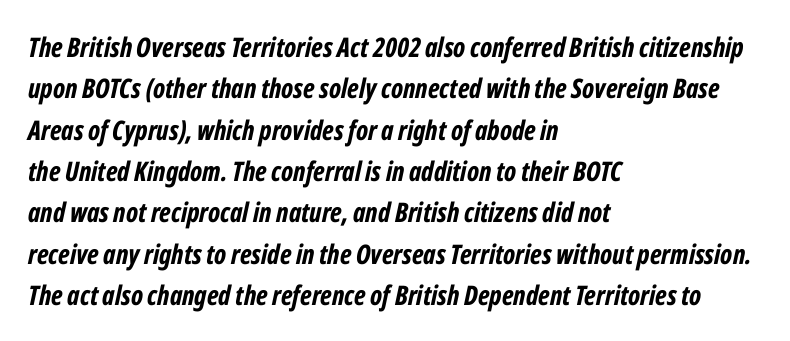
The image shows 27 px bold type, italic (leaning right); set left-aligned, normal line spacing (1.53x), normal letter spacing, not underlined.
